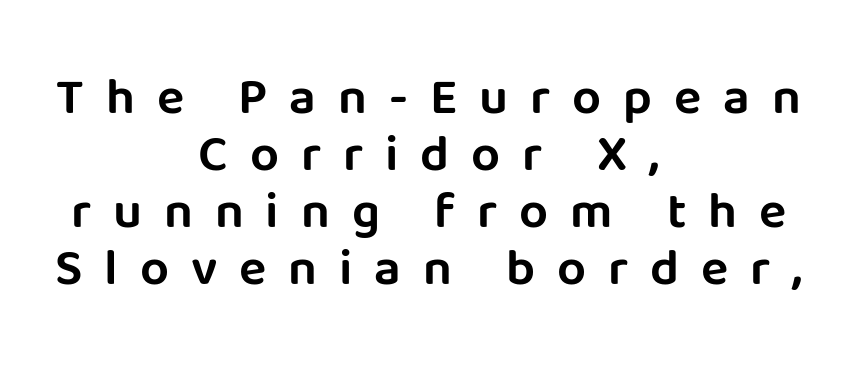
Q: Is the text italic (slanted)? A: No, it is upright.
Q: Is the typeface a serif or a sans-serif typeface? A: Sans-serif.
Q: Is the text underlined? A: No.
Q: How is the paragraph aligned? A: Centered.
Q: Is the spacing between letters normal or unusually wide? A: Unusually wide.
Q: Is the spacing between lines tight, normal or loose? A: Tight.
Q: Width (condensed, normal, or wide)? A: Normal.
Q: Stroke contrast? A: Low.
Q: x-height? A: Large.
Q: Monospaced? A: No.
